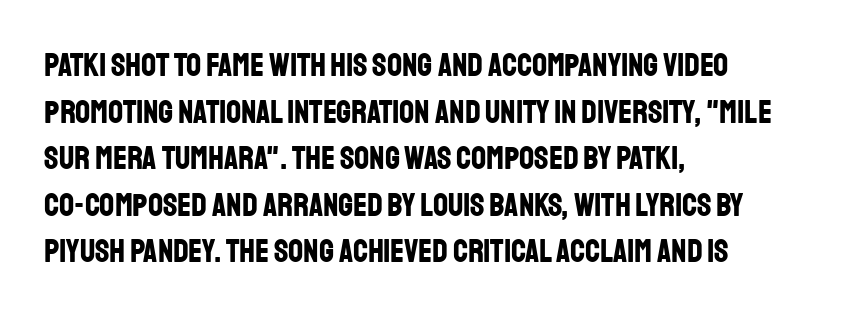
The image shows 33 px bold, condensed sans-serif type, upright; set left-aligned, normal line spacing (1.41x), normal letter spacing, not underlined; low stroke contrast and a large x-height.
